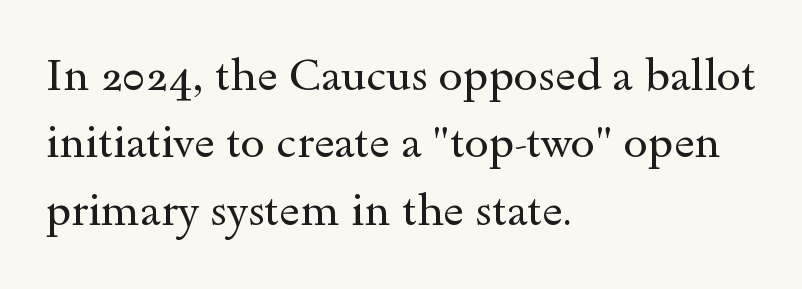
Q: Is the text bold? A: No.
Q: Is the text italic (slanted)? A: No, it is upright.
Q: Is the typeface a serif or a sans-serif typeface? A: Serif.
Q: Is the text underlined? A: No.
Q: How is the paragraph aligned? A: Left-aligned.
Q: Is the spacing between letters normal or unusually wide? A: Normal.
Q: Is the spacing between lines tight, normal or loose? A: Normal.
Q: Width (condensed, normal, or wide)? A: Wide.
Q: x-height? A: Small.
Q: Monospaced? A: No.
